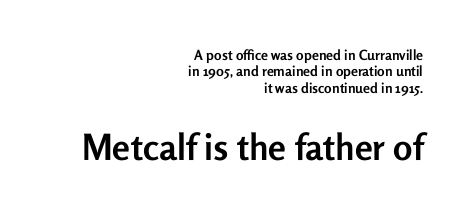
Q: Is the text bold? A: Yes.
Q: Is the text italic (slanted)? A: No, it is upright.
Q: Is the typeface a serif or a sans-serif typeface? A: Sans-serif.
Q: Is the text underlined? A: No.
Q: How is the paragraph aligned? A: Right-aligned.
Q: Is the spacing between letters normal or unusually wide? A: Normal.
Q: Which block of text is set in a larger size, the first (top) or the second (bottom)? A: The second (bottom) one.
Q: Width (condensed, normal, or wide)? A: Normal.
Q: Stroke contrast? A: Low.
Q: x-height? A: Medium.
Q: Monospaced? A: No.
